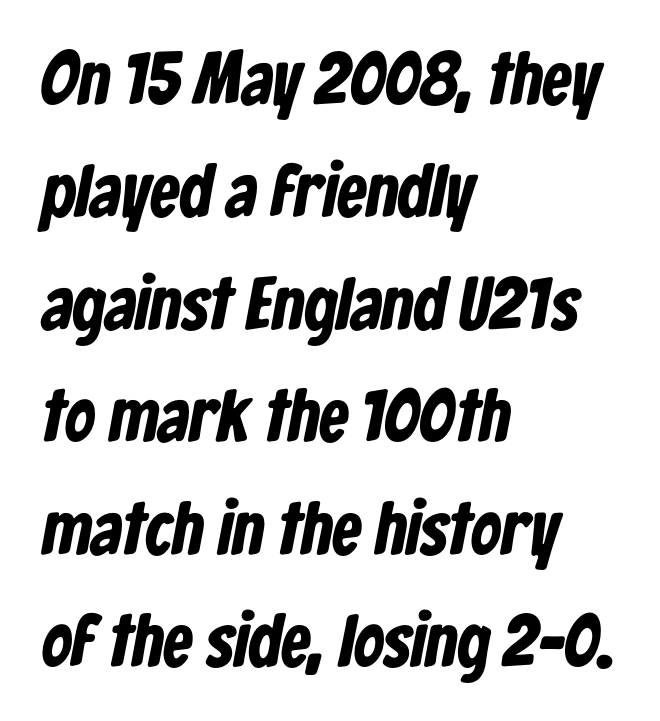
Q: Is the text bold? A: Yes.
Q: Is the typeface a serif or a sans-serif typeface? A: Sans-serif.
Q: Is the text underlined? A: No.
Q: How is the paragraph aligned? A: Left-aligned.
Q: Is the spacing between letters normal or unusually wide? A: Normal.
Q: Is the spacing between lines tight, normal or loose? A: Normal.
Q: Width (condensed, normal, or wide)? A: Condensed.
Q: Stroke contrast? A: Low.
Q: x-height? A: Medium.
Q: Monospaced? A: No.
